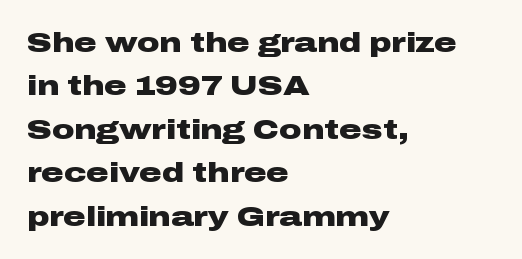
Q: Is the text bold? A: Yes.
Q: Is the text italic (slanted)? A: No, it is upright.
Q: Is the typeface a serif or a sans-serif typeface? A: Sans-serif.
Q: Is the text underlined? A: No.
Q: How is the paragraph aligned? A: Left-aligned.
Q: Is the spacing between letters normal or unusually wide? A: Normal.
Q: Is the spacing between lines tight, normal or loose? A: Normal.
Q: Width (condensed, normal, or wide)? A: Wide.
Q: Stroke contrast? A: Low.
Q: x-height? A: Medium.
Q: Monospaced? A: No.
